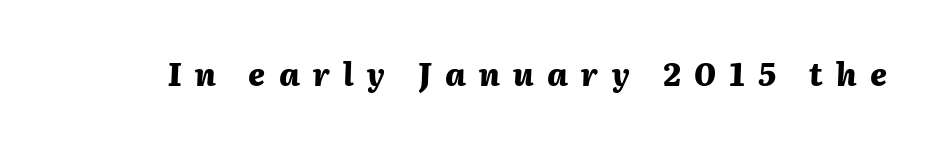
{"italic": "yes", "lean": "right", "slant_degrees": 2, "bold": "yes", "weight": "heavy", "width": "normal", "stroke_contrast": "medium", "x_height": "medium", "monospaced": "no", "underline": "no", "letter_spacing": "wide", "letter_spacing_em": 0.43, "glyph_px": 31}
